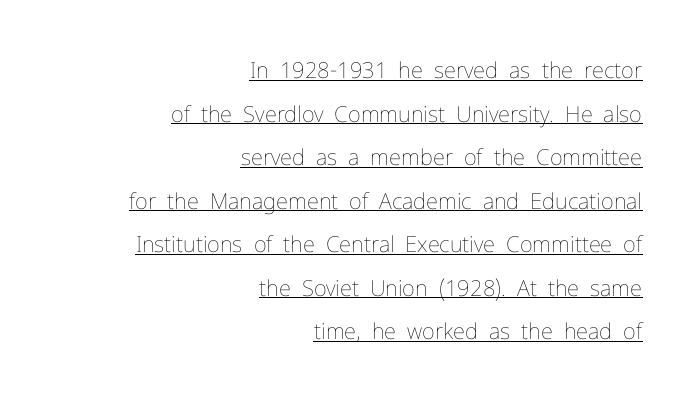
Q: Is the text bold? A: No.
Q: Is the text italic (slanted)? A: No, it is upright.
Q: Is the text underlined? A: Yes.
Q: How is the paragraph aligned? A: Right-aligned.
Q: Is the spacing between letters normal or unusually wide? A: Normal.
Q: Is the spacing between lines tight, normal or loose? A: Loose.
